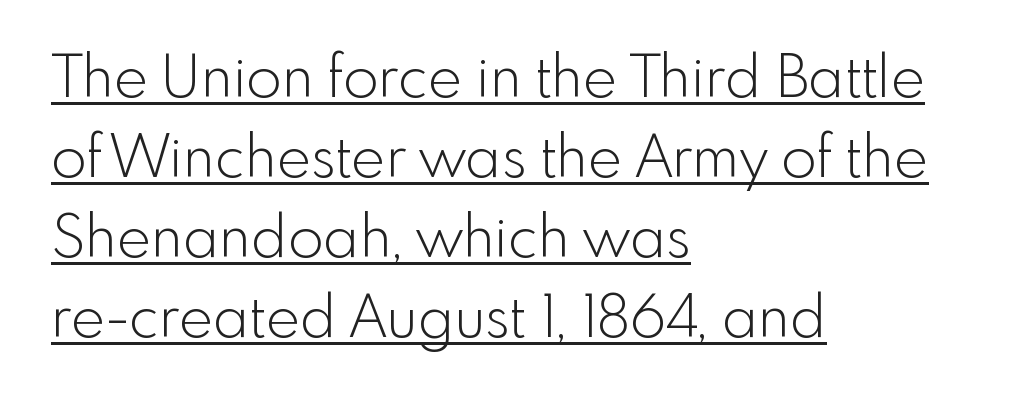
Horizontal alignment here is leftward, the default for most running prose. The strokes carry an ordinary text weight at most. Are there feet on the stems? There aren't — it's a sans. Note the varied advance widths — an 'i' is clearly narrower than an 'm'. Underlining? Definitely there. Nope, not italic — everything's standing straight.
